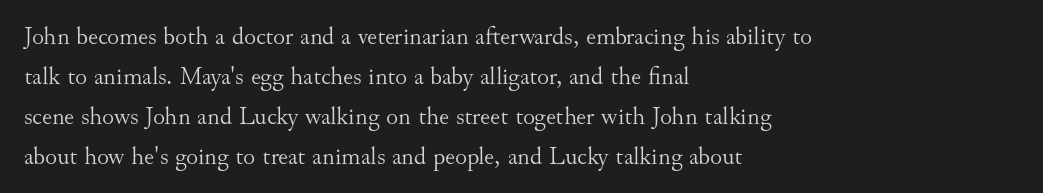
Q: Is the text bold? A: No.
Q: Is the text italic (slanted)? A: No, it is upright.
Q: Is the text underlined? A: No.
Q: How is the paragraph aligned? A: Left-aligned.
Q: Is the spacing between letters normal or unusually wide? A: Normal.
Q: Is the spacing between lines tight, normal or loose? A: Normal.
